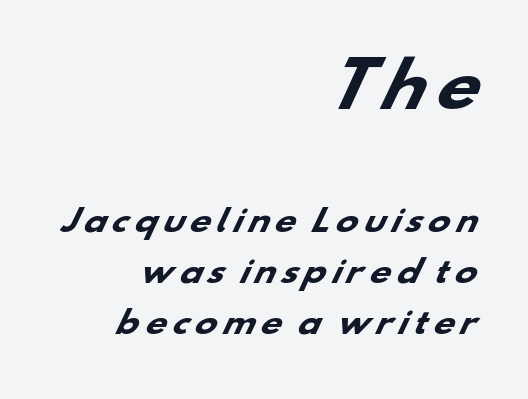
{"serif": "no", "bold": "yes", "weight": "heavy", "width": "wide", "stroke_contrast": "low", "x_height": "small", "monospaced": "no", "underline": "no", "align": "right", "line_spacing": "normal", "line_spacing_ratio": 1.7, "larger_block": "first", "size_ratio": 2.03, "glyph_px": 61}
